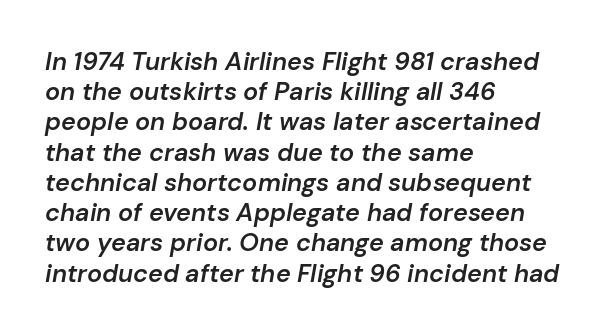
The setting favours the left margin, as ordinary paragraphs usually do. Nothing unusual about the tracking: characters are spaced as the font intends. Rule under the text: the space is simply empty. What weight is shown? A semibold, between regular and bold. The font's italic variant was chosen for this text.
